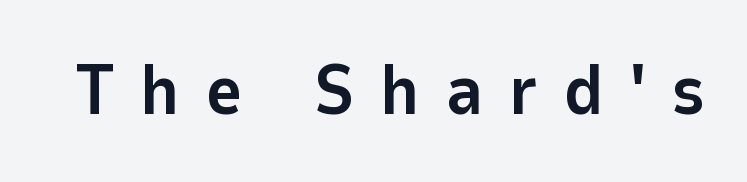
The image shows 71 px bold sans-serif type, upright; set unusually wide letter spacing (+0.36 em), not underlined; low stroke contrast and a medium x-height.
